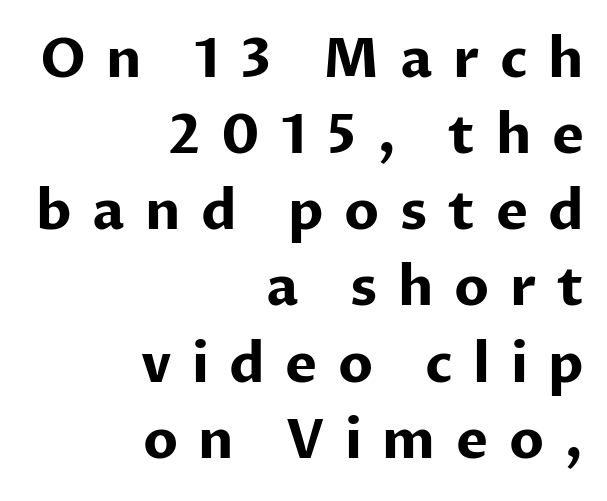
{"serif": "no", "italic": "no", "bold": "yes", "weight": "bold", "width": "normal", "stroke_contrast": "low", "x_height": "medium", "monospaced": "no", "underline": "no", "align": "right", "line_spacing": "normal", "line_spacing_ratio": 1.41, "letter_spacing": "wide", "letter_spacing_em": 0.38, "glyph_px": 54}
